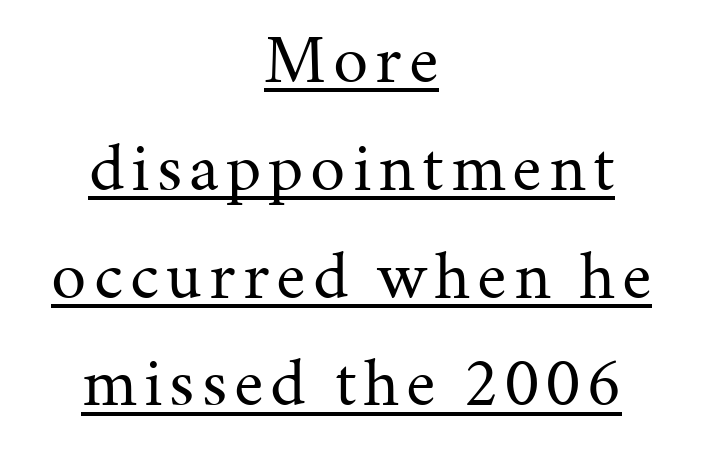
Q: Is the text bold? A: No.
Q: Is the text italic (slanted)? A: No, it is upright.
Q: Is the typeface a serif or a sans-serif typeface? A: Serif.
Q: Is the text underlined? A: Yes.
Q: How is the paragraph aligned? A: Centered.
Q: Is the spacing between lines tight, normal or loose? A: Normal.
Q: Width (condensed, normal, or wide)? A: Normal.
Q: Stroke contrast? A: Medium.
Q: x-height? A: Medium.
Q: Monospaced? A: No.
